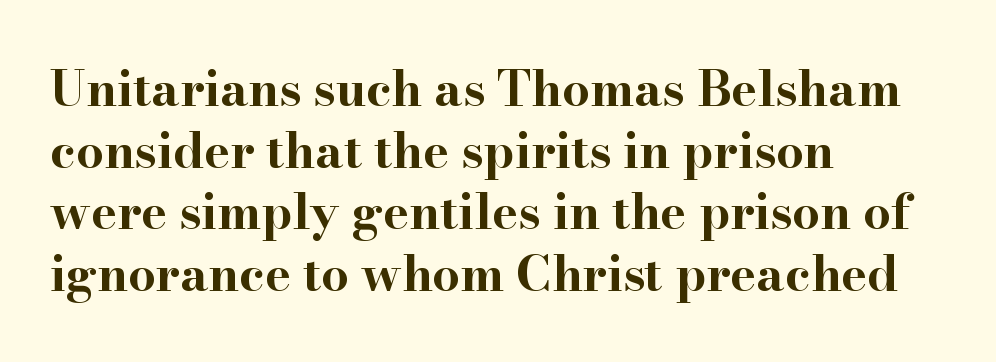
{"serif": "yes", "italic": "no", "bold": "yes", "weight": "bold", "width": "wide", "stroke_contrast": "high", "x_height": "small", "monospaced": "no", "underline": "no", "align": "left", "line_spacing": "normal", "line_spacing_ratio": 1.26, "letter_spacing": "normal", "letter_spacing_em": 0.0, "glyph_px": 49}
